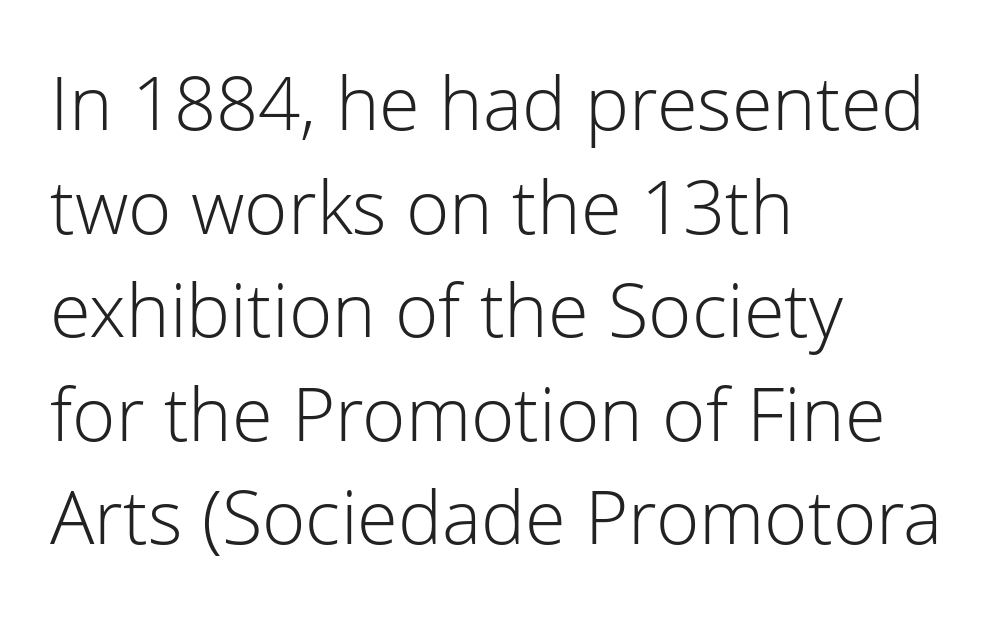
{"serif": "no", "italic": "no", "bold": "no", "weight": "light", "width": "normal", "stroke_contrast": "low", "x_height": "medium", "monospaced": "no", "underline": "no", "align": "left", "line_spacing": "normal", "line_spacing_ratio": 1.4, "letter_spacing": "normal", "letter_spacing_em": 0.0, "glyph_px": 74}
